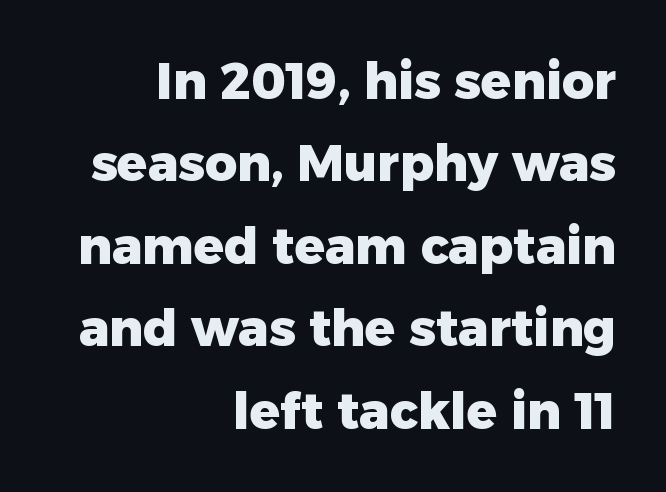
The image shows 50 px heavy sans-serif type, upright; set right-aligned, normal line spacing (1.65x), normal letter spacing, not underlined; low stroke contrast and a medium x-height.
